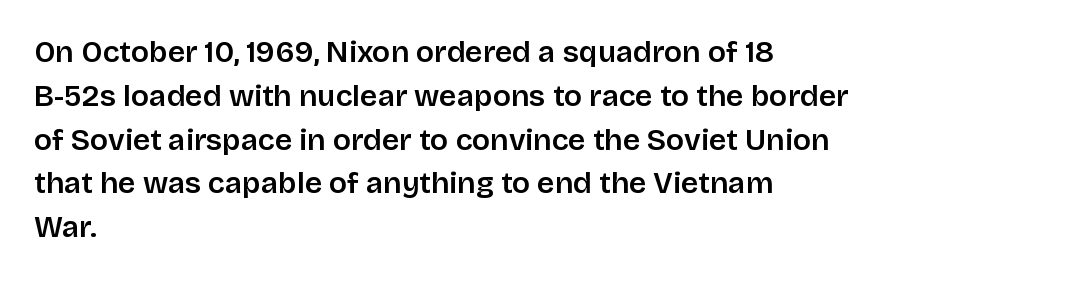
The image shows 30 px sans-serif type, upright; set left-aligned, normal line spacing (1.46x), normal letter spacing, not underlined; low stroke contrast and a large x-height.
